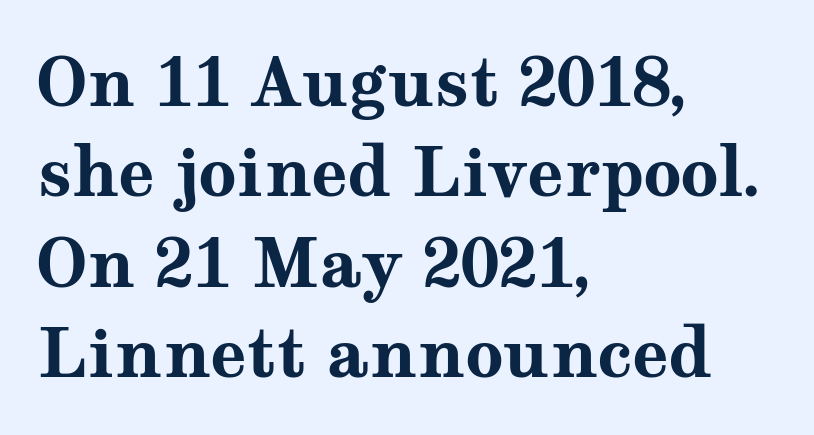
Ordinary non-slanted type is in use. Each letter keeps its own natural width here, so spacing adapts to shape. Regular leading. The text was rendered using a seriffed face with decorative stroke endings. The lines in this sample share a left origin and differ only in where they stop. This sample uses plain, unmodified letter spacing.
